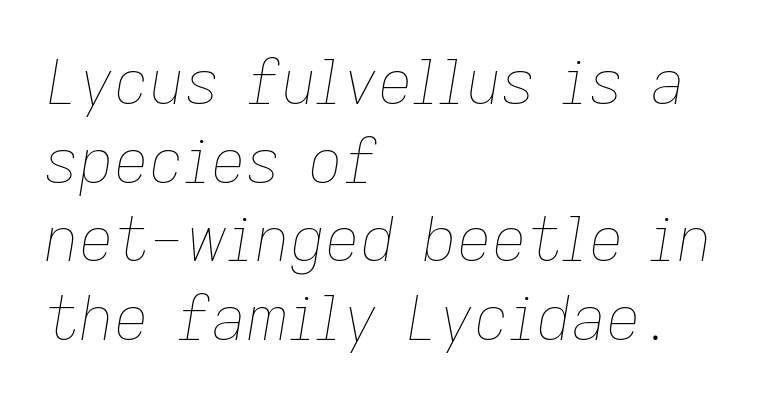
Q: Is the text bold? A: No.
Q: Is the text italic (slanted)? A: Yes, it leans right by about 9 degrees.
Q: Is the text underlined? A: No.
Q: How is the paragraph aligned? A: Left-aligned.
Q: Is the spacing between letters normal or unusually wide? A: Normal.
Q: Is the spacing between lines tight, normal or loose? A: Normal.
Q: Width (condensed, normal, or wide)? A: Normal.
Q: Stroke contrast? A: Low.
Q: x-height? A: Medium.
Q: Monospaced? A: No.
